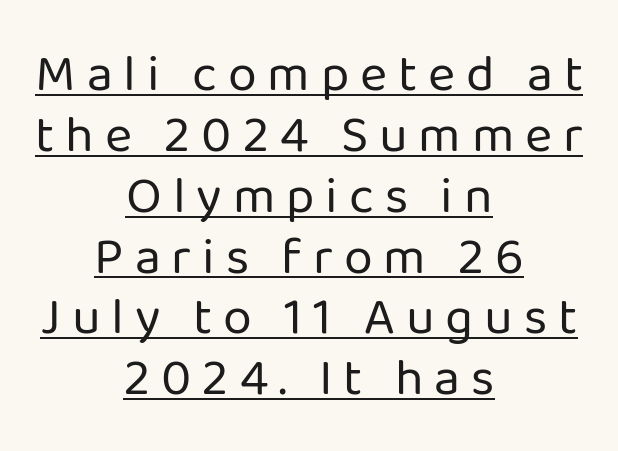
Q: Is the text bold? A: No.
Q: Is the text italic (slanted)? A: No, it is upright.
Q: Is the typeface a serif or a sans-serif typeface? A: Sans-serif.
Q: Is the text underlined? A: Yes.
Q: How is the paragraph aligned? A: Centered.
Q: Is the spacing between letters normal or unusually wide? A: Unusually wide.
Q: Width (condensed, normal, or wide)? A: Normal.
Q: Stroke contrast? A: Low.
Q: x-height? A: Medium.
Q: Monospaced? A: No.
